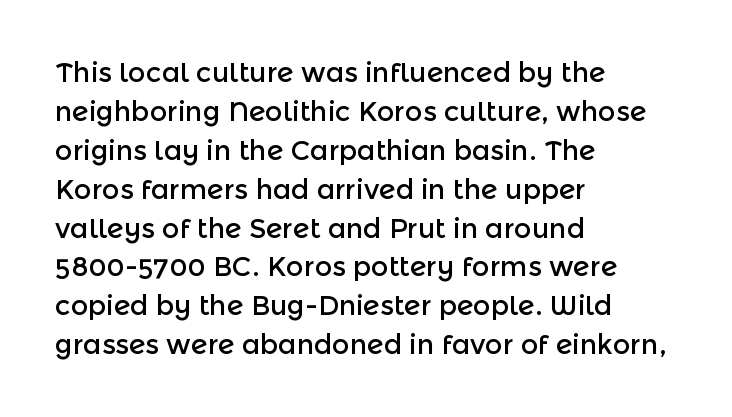
Q: Is the text italic (slanted)? A: No, it is upright.
Q: Is the text underlined? A: No.
Q: How is the paragraph aligned? A: Left-aligned.
Q: Is the spacing between letters normal or unusually wide? A: Normal.
Q: Is the spacing between lines tight, normal or loose? A: Normal.
